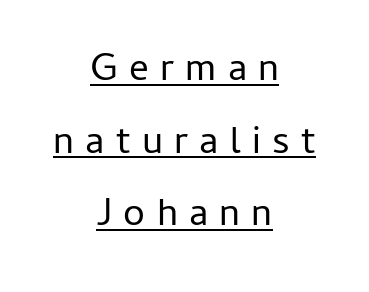
{"serif": "no", "italic": "no", "bold": "no", "weight": "regular", "width": "normal", "stroke_contrast": "low", "x_height": "medium", "monospaced": "no", "underline": "yes", "align": "center", "line_spacing_ratio": 1.86, "letter_spacing": "wide", "letter_spacing_em": 0.29, "glyph_px": 39}
